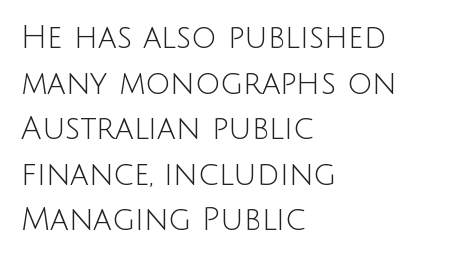
Q: Is the text bold? A: No.
Q: Is the text italic (slanted)? A: No, it is upright.
Q: Is the typeface a serif or a sans-serif typeface? A: Sans-serif.
Q: Is the text underlined? A: No.
Q: How is the paragraph aligned? A: Left-aligned.
Q: Is the spacing between letters normal or unusually wide? A: Normal.
Q: Is the spacing between lines tight, normal or loose? A: Normal.
Q: Width (condensed, normal, or wide)? A: Normal.
Q: Stroke contrast? A: Low.
Q: x-height? A: Large.
Q: Monospaced? A: No.
